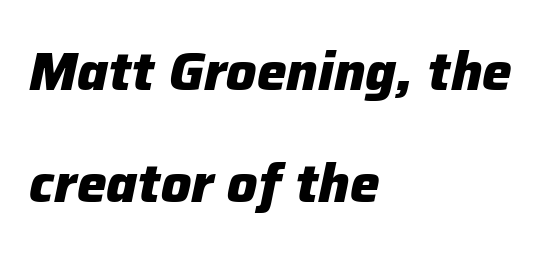
Alignment: flush left. You could call the tracking neutral — neither tight nor loose. The rendering uses a bold face; every stroke is thick and dark. Here the designer chose a conventional face with non-uniform glyph widths. Summary of vertical rhythm: relaxed, with wide interline spacing.
